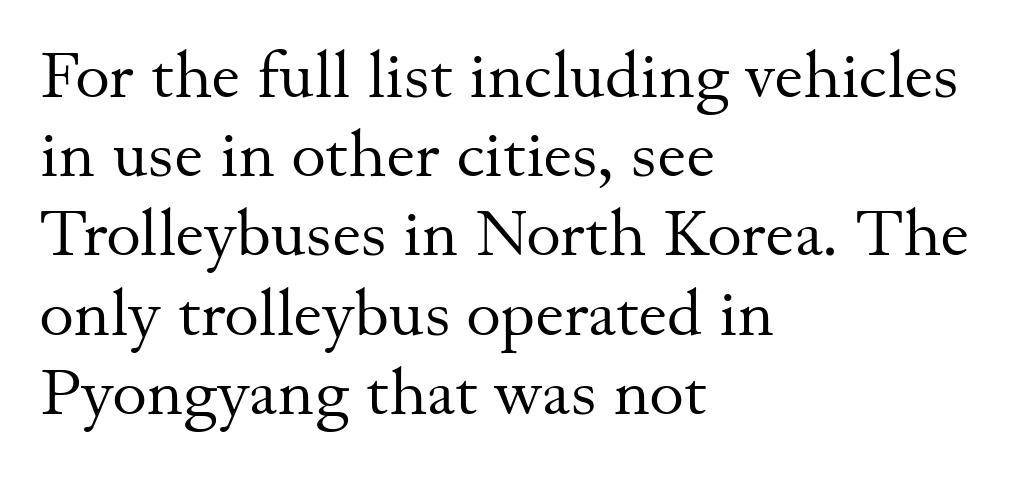
The space beneath each line is pristine and unruled. A roman cut, with each character standing at attention. Does extra space separate the letters? No, they use regular spacing. A classic flush-left, rag-right setting is used for this passage. The designer went with a serif here, giving each stem small feet. Each stroke keeps to a modest, everyday thickness or less.
